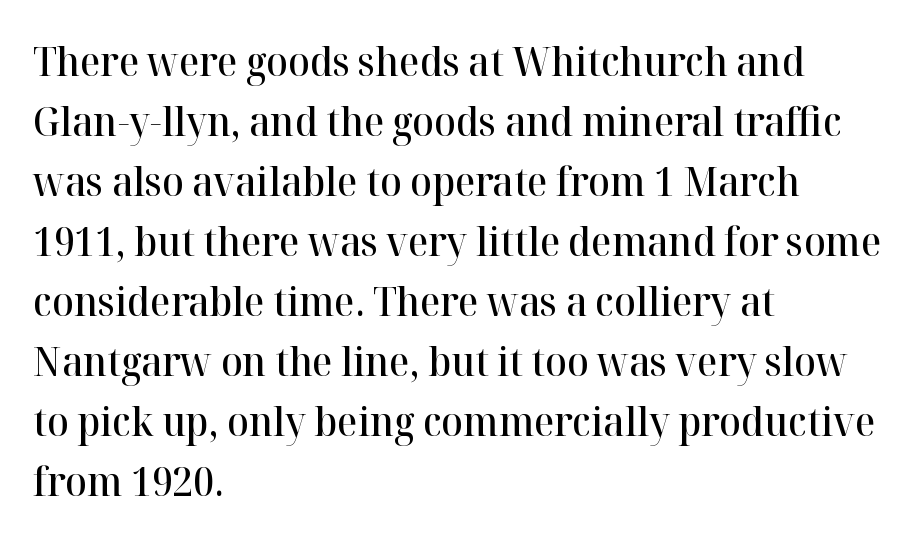
{"serif": "yes", "italic": "no", "bold": "semi", "weight": "semibold", "width": "normal", "stroke_contrast": "high", "x_height": "medium", "monospaced": "no", "underline": "no", "align": "left", "line_spacing": "normal", "line_spacing_ratio": 1.5, "letter_spacing": "normal", "letter_spacing_em": 0.0, "glyph_px": 40}
